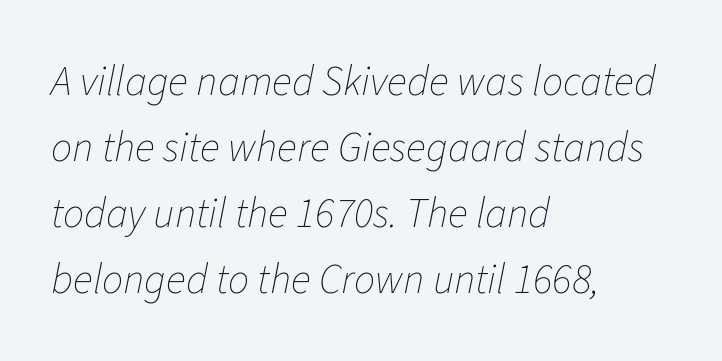
Q: Is the text bold? A: No.
Q: Is the text italic (slanted)? A: Yes, it leans right by about 11 degrees.
Q: Is the text underlined? A: No.
Q: How is the paragraph aligned? A: Left-aligned.
Q: Is the spacing between letters normal or unusually wide? A: Normal.
Q: Is the spacing between lines tight, normal or loose? A: Normal.
Q: Width (condensed, normal, or wide)? A: Normal.
Q: Stroke contrast? A: Low.
Q: x-height? A: Medium.
Q: Monospaced? A: No.
